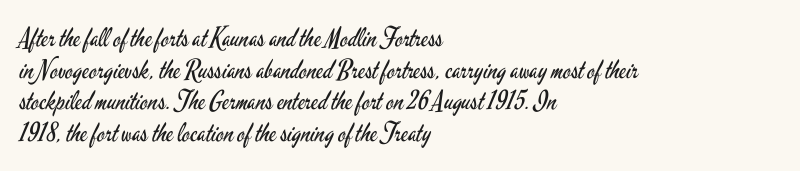
The font is comparable to plain body text, perhaps lighter. Inter-character spacing is left at the font's built-in metrics. The zone under the glyphs is completely vacant. These lines are set flush left with a ragged right edge.
